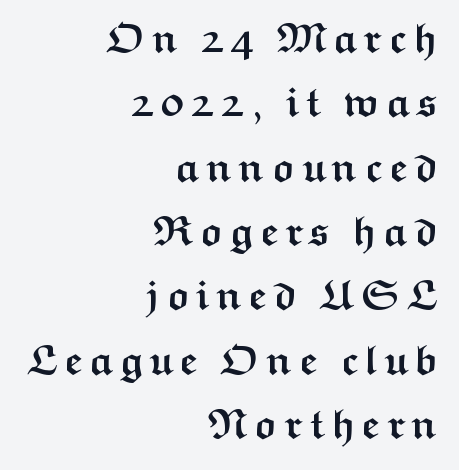
{"serif": "no", "italic": "no", "bold": "yes", "weight": "semibold", "width": "wide", "stroke_contrast": "medium", "x_height": "medium", "monospaced": "no", "underline": "no", "align": "right", "line_spacing": "normal", "line_spacing_ratio": 1.57, "glyph_px": 41}
